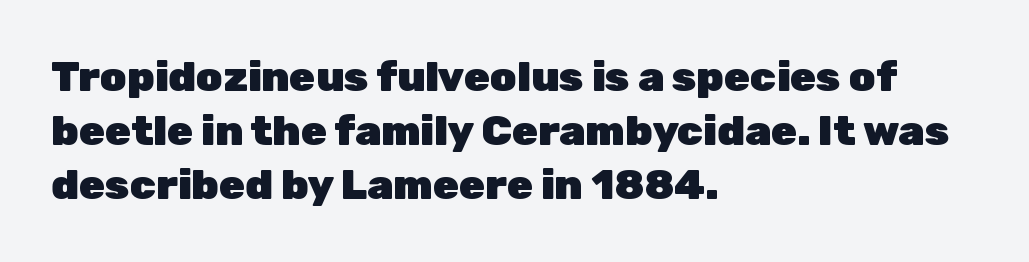
The image shows 42 px heavy sans-serif type, upright; set left-aligned, normal line spacing (1.29x), normal letter spacing, not underlined; low stroke contrast and a medium x-height.
